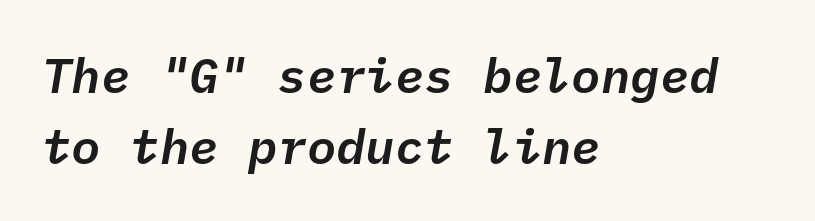
The image shows 49 px text type, italic (leaning right), monospaced; set left-aligned, normal line spacing (1.45x), normal letter spacing, not underlined; low stroke contrast and a medium x-height.
